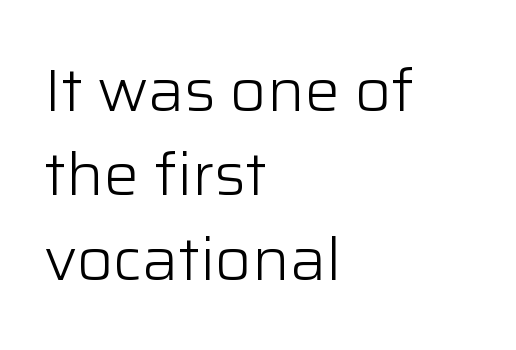
The gaps between neighbouring characters are ordinary and unremarkable. The string is rendered with underlining switched off. On a weight scale, this lands at 450 or below. Quick note: interline space is typical. Italic? Not at all — the glyphs are vertical. Unlike a traditional serif, this face leaves its strokes unadorned.
